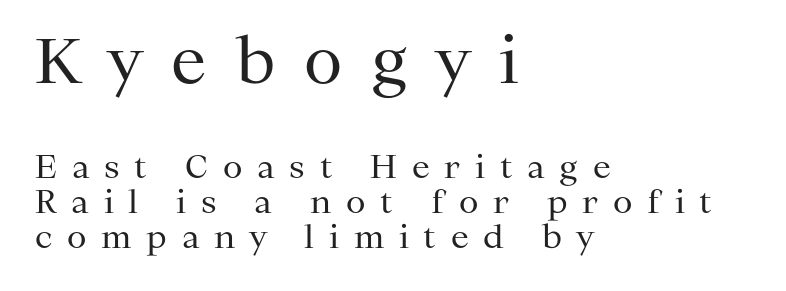
The image shows 63 px regular-weight serif type, upright; set left-aligned, tight line spacing (1.08x), unusually wide letter spacing (+0.46 em), not underlined; the first (top) block is 1.97x larger; medium stroke contrast and a medium x-height.
